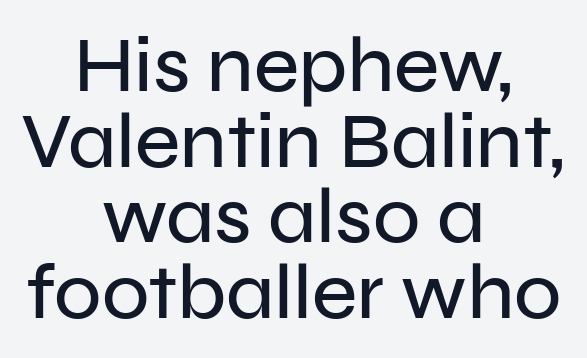
Q: Is the text italic (slanted)? A: No, it is upright.
Q: Is the typeface a serif or a sans-serif typeface? A: Sans-serif.
Q: Is the text underlined? A: No.
Q: How is the paragraph aligned? A: Centered.
Q: Is the spacing between letters normal or unusually wide? A: Normal.
Q: Is the spacing between lines tight, normal or loose? A: Tight.
Q: Width (condensed, normal, or wide)? A: Normal.
Q: Stroke contrast? A: Low.
Q: x-height? A: Medium.
Q: Monospaced? A: No.
